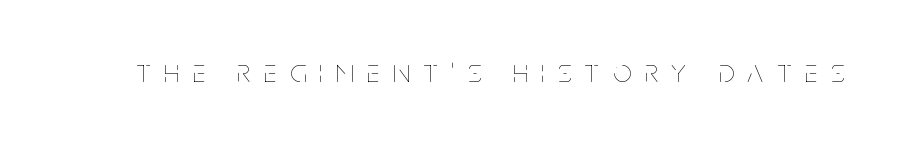
The cut favours lightness, reaching ordinary text weight at its darkest. Spacing between characters has been opened up far beyond the box default. Unmarked baselines from the first word to the last. If you drew a line through each stem, it would be perfectly vertical.
